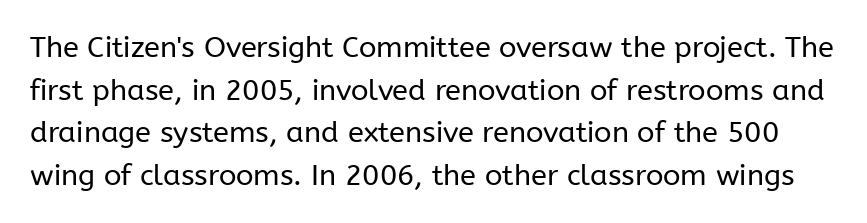
Q: Is the text bold? A: No.
Q: Is the text italic (slanted)? A: No, it is upright.
Q: Is the typeface a serif or a sans-serif typeface? A: Sans-serif.
Q: Is the text underlined? A: No.
Q: Is the spacing between letters normal or unusually wide? A: Normal.
Q: Is the spacing between lines tight, normal or loose? A: Normal.
Q: Width (condensed, normal, or wide)? A: Normal.
Q: Stroke contrast? A: Low.
Q: x-height? A: Medium.
Q: Monospaced? A: No.
